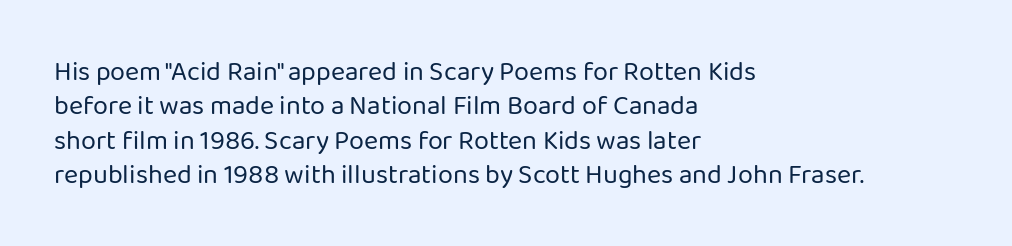
The letterforms sit at book weight or below. Honestly, the letter spacing is just normal — you wouldn't notice it. The type sits square on the baseline with zero lean. Unmarked baselines from the first word to the last. The text block is weighted toward the left margin, trailing off unevenly rightward. The designer left line spacing at the default.
